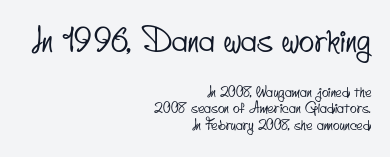
Q: Is the typeface a serif or a sans-serif typeface? A: Sans-serif.
Q: Is the text underlined? A: No.
Q: How is the paragraph aligned? A: Right-aligned.
Q: Is the spacing between letters normal or unusually wide? A: Normal.
Q: Which block of text is set in a larger size, the first (top) or the second (bottom)? A: The first (top) one.
Q: Width (condensed, normal, or wide)? A: Condensed.
Q: Stroke contrast? A: Low.
Q: x-height? A: Small.
Q: Monospaced? A: No.
